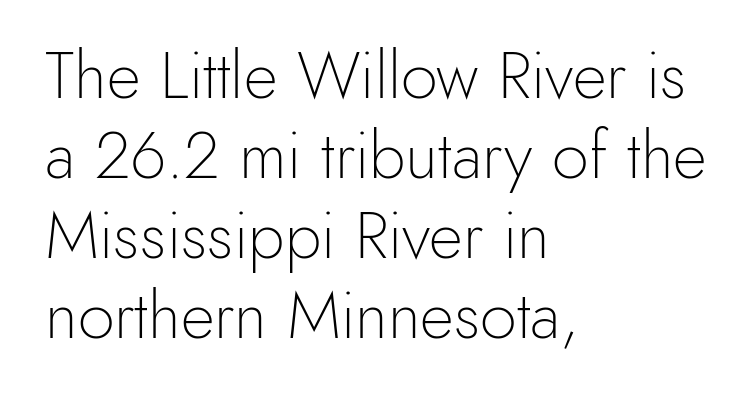
Honestly, there is no underline to notice here at all. Is the type heavy? It reads as light-to-regular instead. The horizontal fit of the characters is conventional and even. What kind of face is this? One without serifs — a sans. This sample uses an upright cut, with every glyph sitting square on the baseline. Is this a fixed-width face? No — the glyphs have proportional, varying widths.
